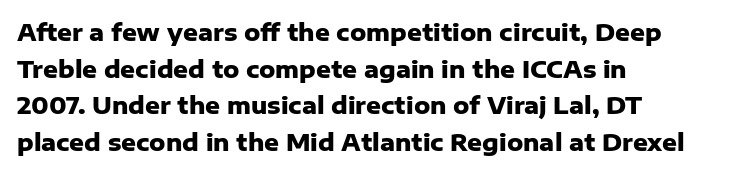
Q: Is the text bold? A: Yes.
Q: Is the text italic (slanted)? A: No, it is upright.
Q: Is the text underlined? A: No.
Q: How is the paragraph aligned? A: Left-aligned.
Q: Is the spacing between letters normal or unusually wide? A: Normal.
Q: Is the spacing between lines tight, normal or loose? A: Normal.
